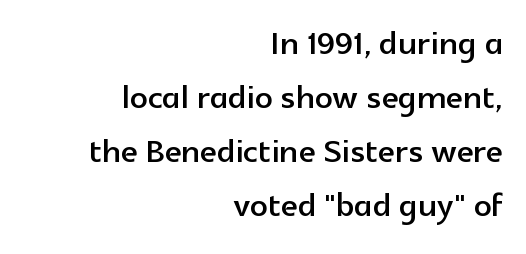
Q: Is the text italic (slanted)? A: No, it is upright.
Q: Is the typeface a serif or a sans-serif typeface? A: Sans-serif.
Q: Is the text underlined? A: No.
Q: How is the paragraph aligned? A: Right-aligned.
Q: Is the spacing between letters normal or unusually wide? A: Normal.
Q: Width (condensed, normal, or wide)? A: Normal.
Q: x-height? A: Medium.
Q: Monospaced? A: No.
